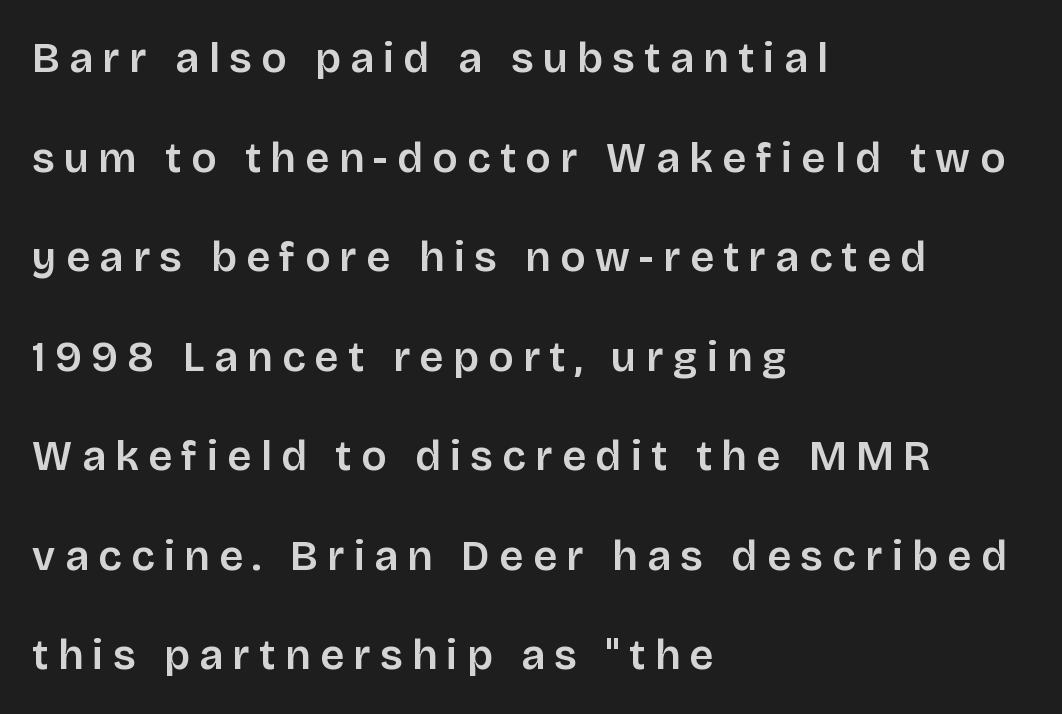
{"serif": "no", "italic": "no", "width": "normal", "stroke_contrast": "low", "x_height": "large", "monospaced": "no", "underline": "no", "align": "left", "line_spacing": "loose", "line_spacing_ratio": 2.37, "letter_spacing": "wide", "letter_spacing_em": 0.23, "glyph_px": 42}
